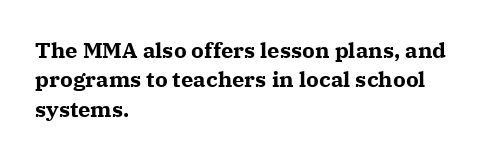
The image shows 22 px bold type, upright; set left-aligned, normal line spacing (1.33x), normal letter spacing, not underlined.
